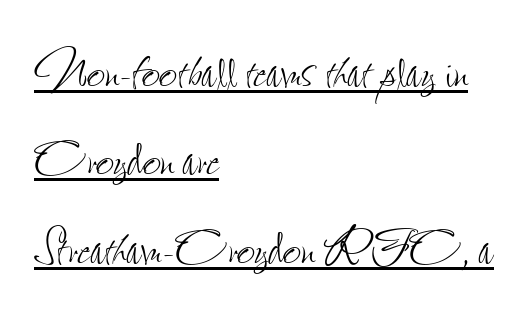
Compared with typical paragraphs, the rows here are spaced about the same. Is the stroke heavy? The answer is a plain regular-or-lighter. Looks like regular typesetting: each glyph gets only the width it needs. Here the glyphs are tracked normally, forming tight word shapes. Short and long lines alike share a common starting point at left.
